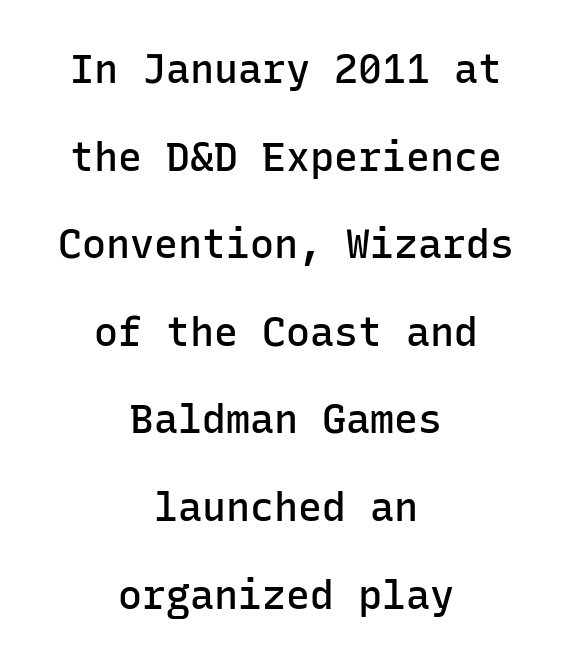
{"serif": "no", "italic": "no", "bold": "semi", "weight": "semibold", "width": "normal", "stroke_contrast": "low", "x_height": "medium", "monospaced": "yes", "underline": "no", "align": "center", "line_spacing": "loose", "line_spacing_ratio": 2.19, "letter_spacing": "normal", "letter_spacing_em": 0.0, "glyph_px": 40}
